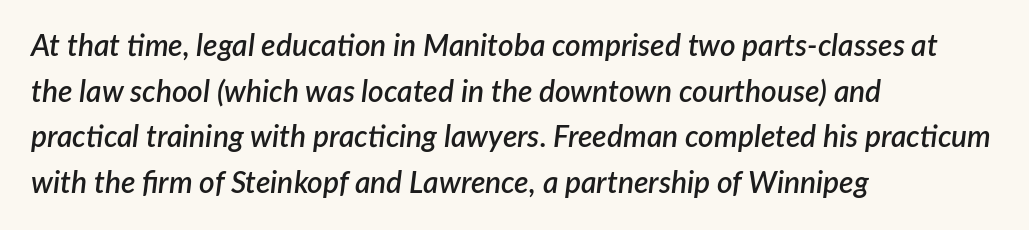
Q: Is the text bold? A: Semi-bold.
Q: Is the text italic (slanted)? A: Yes, it leans right by about 7 degrees.
Q: Is the text underlined? A: No.
Q: How is the paragraph aligned? A: Left-aligned.
Q: Is the spacing between letters normal or unusually wide? A: Normal.
Q: Is the spacing between lines tight, normal or loose? A: Normal.
Q: Width (condensed, normal, or wide)? A: Normal.
Q: Stroke contrast? A: Low.
Q: x-height? A: Medium.
Q: Monospaced? A: No.
